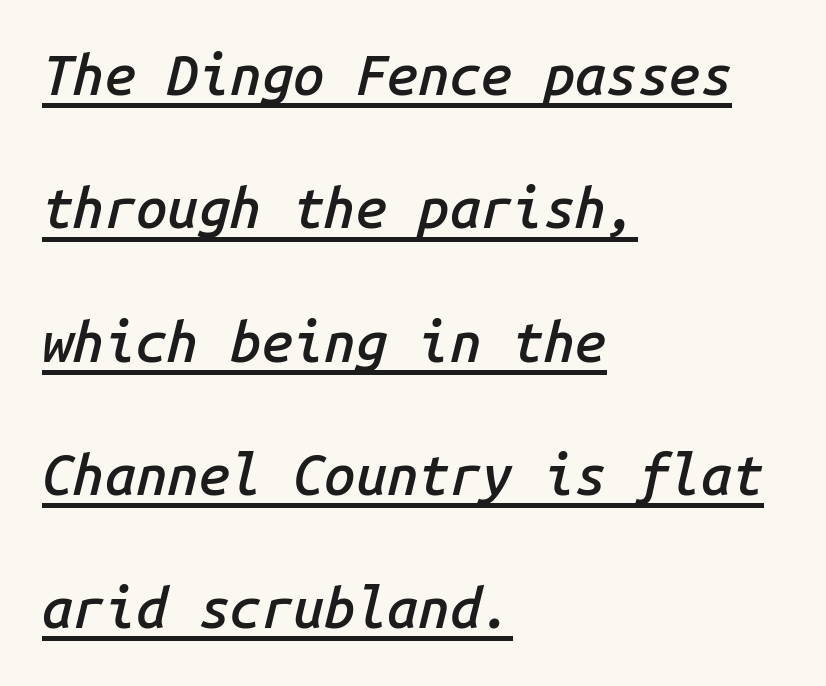
{"italic": "yes", "lean": "right", "slant_degrees": 14, "bold": "semi", "weight": "semibold", "width": "normal", "stroke_contrast": "low", "x_height": "medium", "monospaced": "yes", "underline": "yes", "align": "left", "line_spacing": "loose", "line_spacing_ratio": 2.38, "letter_spacing": "normal", "letter_spacing_em": 0.0, "glyph_px": 56}
